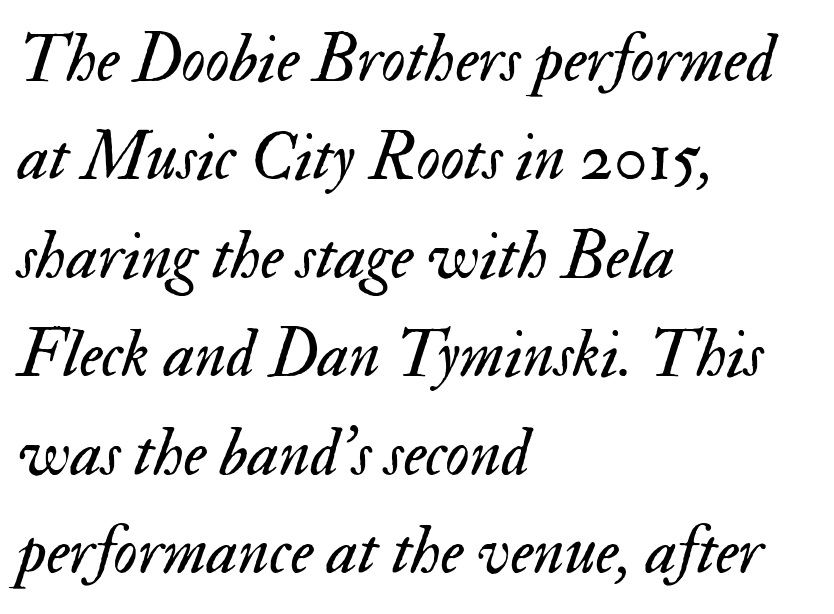
No extra ink here — the face is not bold. Descender tails drop into unmarked territory. Casual observation: everything's shoved over to the left. You could call the tracking neutral — neither tight nor loose. The typography opts for an oblique posture over an upright one. These lines are rendered in a variable-pitch font.
